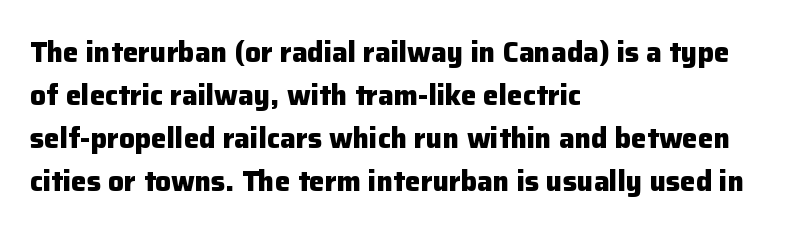
The ragged edge is on the right, which tells us the setting is flush left. Nobody touched the tracking dial on this one. Baseline-to-baseline distance is the conventional proportion of letter height. Serif or sans? Sans — the stroke terminals are bare.
